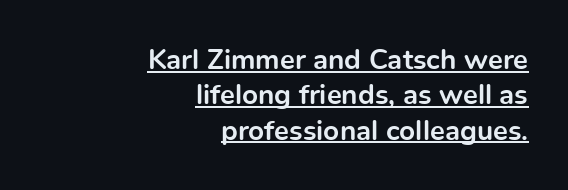
The image shows 28 px bold sans-serif type, upright; set right-aligned, normal line spacing (1.26x), normal letter spacing, underlined; a medium x-height.
